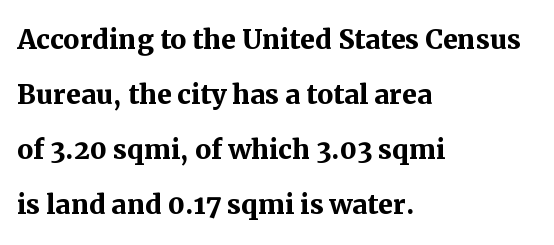
A bare baseline throughout the passage. Regarding serifs, this sample has them. Ordinary non-slanted type is in use. Interline gaps are of average width in this sample. In terms of weight, the rendering is a true, heavy bold. Character widths vary here, with narrow letters taking less room than wide ones.
